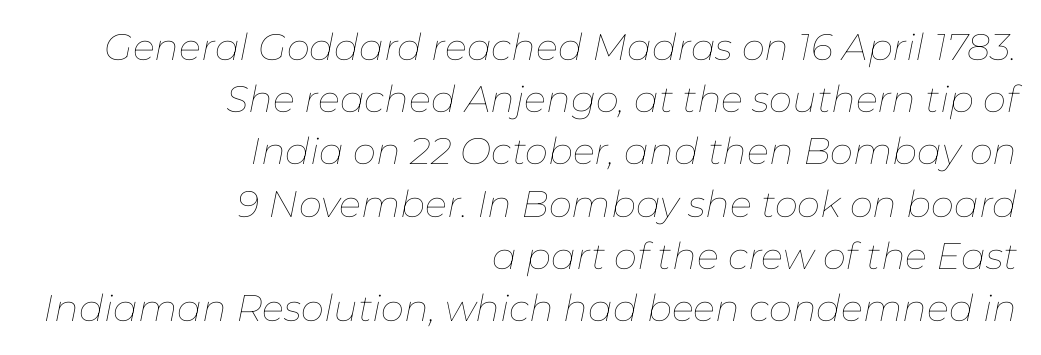
The image shows 37 px thin type, italic (leaning right); set right-aligned, normal line spacing (1.41x), normal letter spacing, not underlined; low stroke contrast and a medium x-height.
